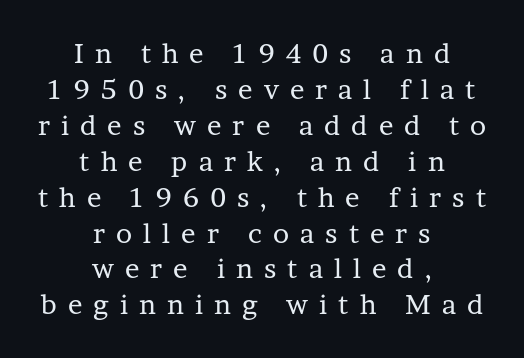
Q: Is the text bold? A: No.
Q: Is the text italic (slanted)? A: No, it is upright.
Q: Is the text underlined? A: No.
Q: How is the paragraph aligned? A: Centered.
Q: Is the spacing between letters normal or unusually wide? A: Unusually wide.
Q: Is the spacing between lines tight, normal or loose? A: Normal.
